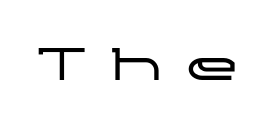
{"serif": "no", "italic": "no", "width": "wide", "stroke_contrast": "low", "x_height": "medium", "monospaced": "no", "underline": "no", "letter_spacing": "wide", "letter_spacing_em": 0.43, "glyph_px": 54}
